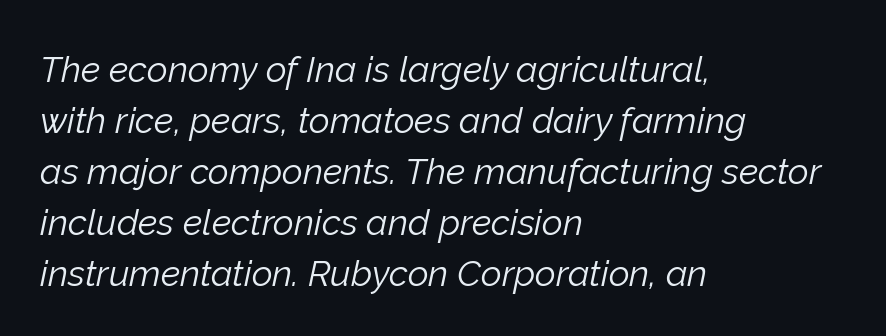
No word sits above an underline. The rendering anchors every line to the left-hand side. Heft: none added — not bold. Spacing verdict: proportional, widths tailored to each character. Honestly, the row spacing looks completely unremarkable. There's an unmistakable incline to the writing here.
